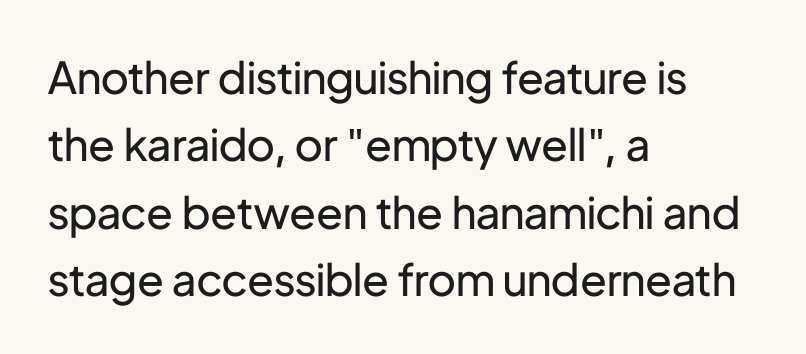
Nobody touched the tracking dial on this one. Serifs: no, the terminals of the letterforms are clean. Line spacing here is normal. The axis of the letterforms is exactly vertical. Note the varied advance widths — an 'i' is clearly narrower than an 'm'. The space beneath each line is pristine and unruled.
